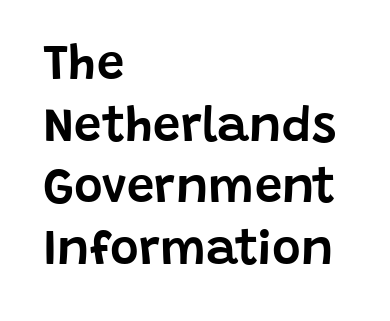
{"serif": "no", "italic": "no", "width": "normal", "stroke_contrast": "low", "x_height": "large", "monospaced": "no", "underline": "no", "align": "left", "line_spacing": "normal", "line_spacing_ratio": 1.26, "letter_spacing": "normal", "letter_spacing_em": 0.0, "glyph_px": 49}
